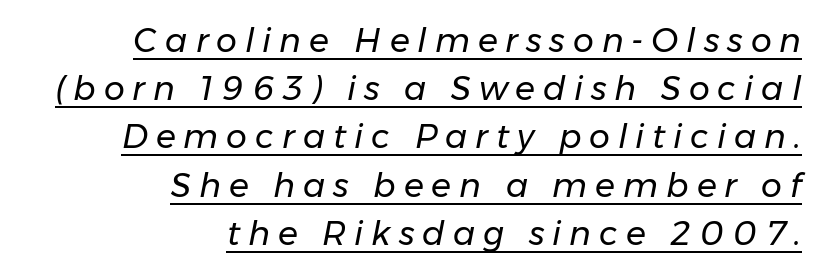
Like a heading marked for emphasis, these lines bear an underscore. Is this a fixed-width face? No — the glyphs have proportional, varying widths. The paragraph shown leans on its right margin. The rows are spaced the way most documents space them.
